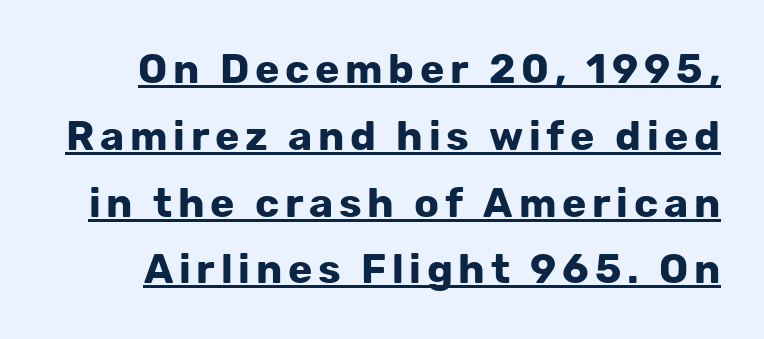
{"serif": "no", "italic": "no", "bold": "yes", "weight": "bold", "width": "normal", "stroke_contrast": "low", "x_height": "medium", "monospaced": "no", "underline": "yes", "line_spacing": "normal", "line_spacing_ratio": 1.63, "glyph_px": 41}
